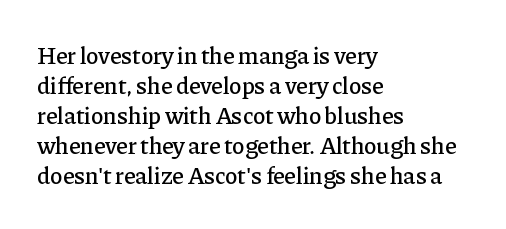
{"italic": "no", "underline": "no", "align": "left", "line_spacing": "normal", "line_spacing_ratio": 1.25, "letter_spacing": "normal", "letter_spacing_em": 0.0, "glyph_px": 24}
